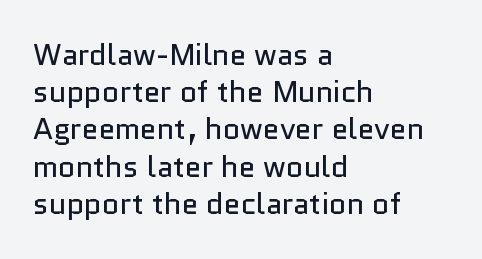
The image shows 30 px regular-weight sans-serif type, upright; set left-aligned, line spacing 1.24x, normal letter spacing, not underlined; low stroke contrast and a medium x-height.
